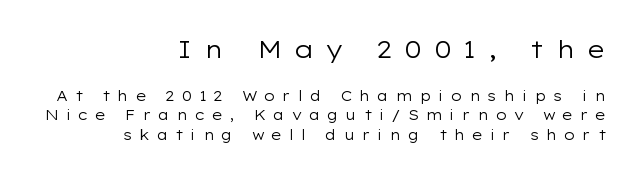
Rule under the text: the space is simply empty. Of the two passages, the one on top uses the larger point size. Look at the tracking — it's clearly loosened, letters drifting apart. These glyphs show unthickened strokes, regular width or finer. The font's upright variant was chosen for this text. Students, observe: this is what conventionally led text looks like.
